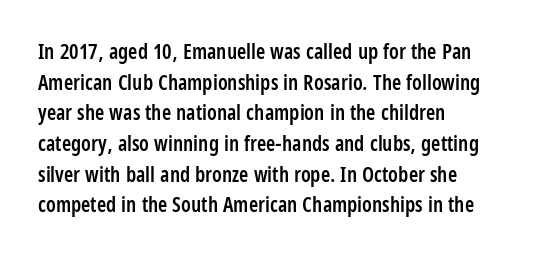
The image shows 21 px text type, upright; set left-aligned, normal line spacing (1.46x), normal letter spacing, not underlined.
